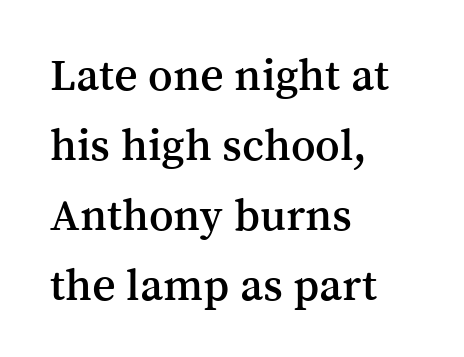
Q: Is the text italic (slanted)? A: No, it is upright.
Q: Is the typeface a serif or a sans-serif typeface? A: Serif.
Q: Is the text underlined? A: No.
Q: How is the paragraph aligned? A: Left-aligned.
Q: Is the spacing between letters normal or unusually wide? A: Normal.
Q: Is the spacing between lines tight, normal or loose? A: Normal.
Q: Width (condensed, normal, or wide)? A: Normal.
Q: Stroke contrast? A: Medium.
Q: x-height? A: Medium.
Q: Monospaced? A: No.
